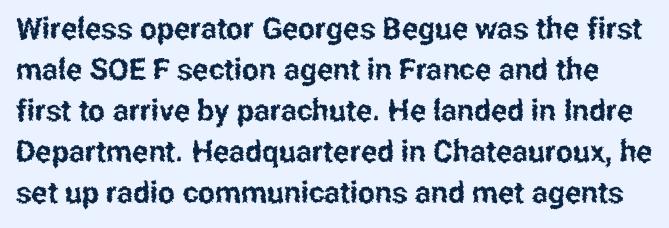
Do the letters lean? They stand straight. Note the varied advance widths — an 'i' is clearly narrower than an 'm'. Regarding leading, the lines here are spaced in the standard way. Here the glyphs are tracked normally, forming tight word shapes. Bare-footed words on every line. Look at the bottom of the vertical strokes: they stop flat, with no serifs.
